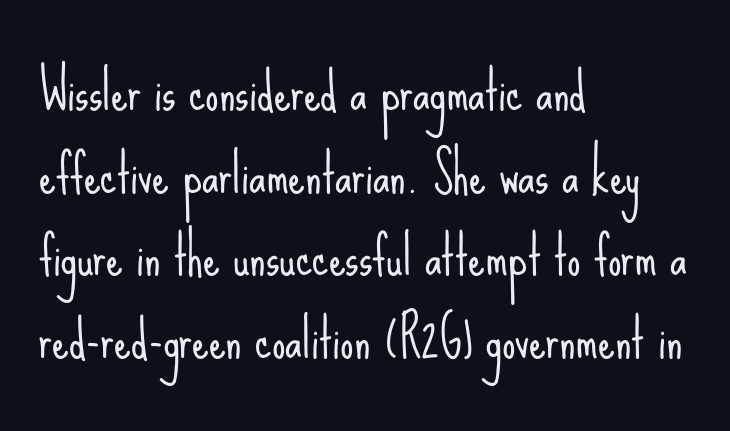
Stems here are at most as thick as an everyday book face. The specimen reads as upright at a glance. The line-height multiplier appears to be the usual default. Unmarked baselines from the first word to the last.
